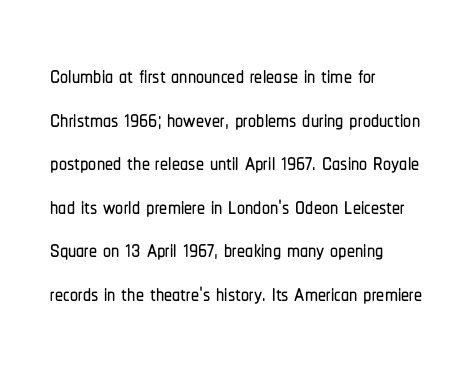
Casual observation: everything's shoved over to the left. This rendering employs a face without finishing strokes, i.e., a sans-serif. Nothing unusual about the tracking: characters are spaced as the font intends. The rendering uses natural spacing where letterforms have individual widths.
